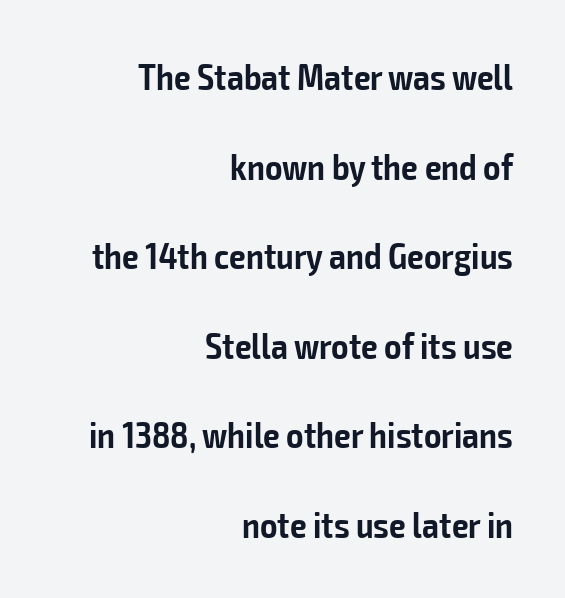
Do the letters lean? They stand straight. How would I describe the line gaps? Wide and relaxed. Line ends are locked; line starts wander. Does the type have serifs? No, each stem ends abruptly. The type is set solid horizontally, with unmodified tracking.
